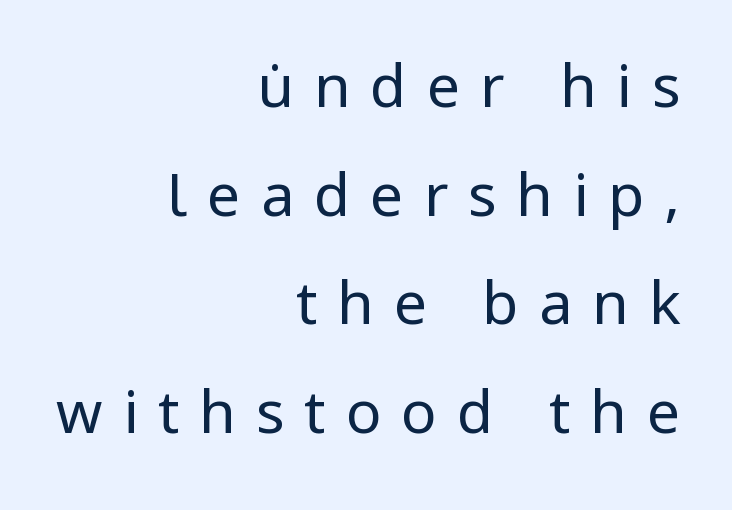
{"serif": "no", "italic": "no", "bold": "no", "weight": "regular", "width": "normal", "stroke_contrast": "low", "x_height": "medium", "monospaced": "no", "underline": "no", "align": "right", "line_spacing_ratio": 1.84, "letter_spacing": "wide", "letter_spacing_em": 0.34, "glyph_px": 59}
